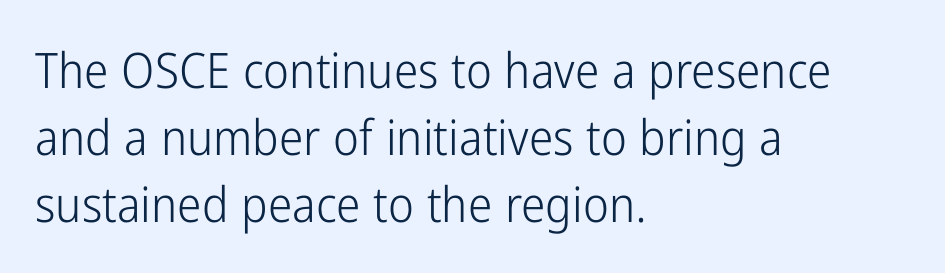
Line spacing here is normal. Look at the tracking — it's just the regular setting, nothing added. Here the designer chose a conventional face with non-uniform glyph widths. Font category for this specimen: sans-serif. Which margin do the lines hug? The left one — the right edge is uneven. These lines were composed using upright roman letters.
